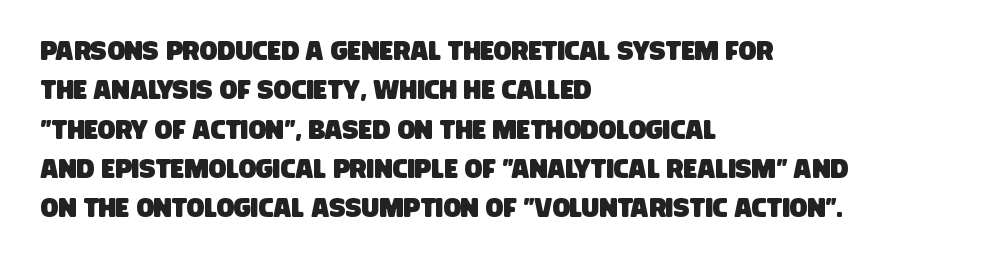
{"underline": "no", "align": "left", "line_spacing": "normal", "line_spacing_ratio": 1.51, "letter_spacing": "normal", "letter_spacing_em": 0.0, "glyph_px": 26}
